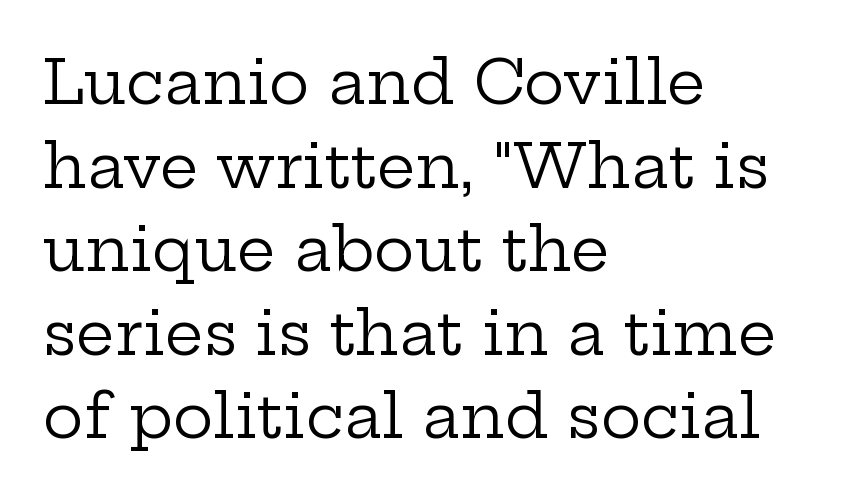
{"serif": "yes", "italic": "no", "bold": "no", "weight": "regular", "width": "wide", "stroke_contrast": "low", "x_height": "medium", "monospaced": "no", "underline": "no", "align": "left", "line_spacing": "normal", "line_spacing_ratio": 1.37, "letter_spacing": "normal", "letter_spacing_em": 0.0, "glyph_px": 61}
